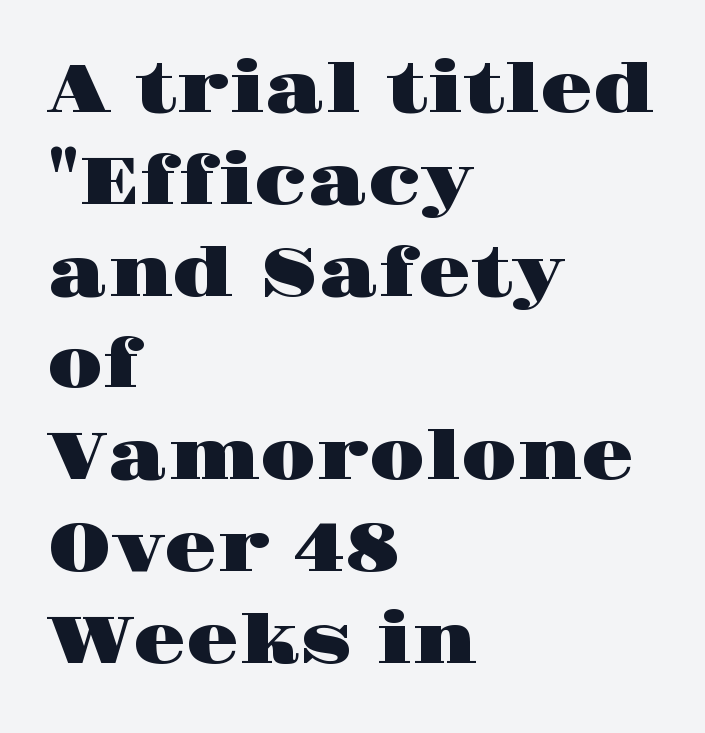
Q: Is the text italic (slanted)? A: No, it is upright.
Q: Is the typeface a serif or a sans-serif typeface? A: Serif.
Q: Is the text underlined? A: No.
Q: How is the paragraph aligned? A: Left-aligned.
Q: Is the spacing between letters normal or unusually wide? A: Normal.
Q: Is the spacing between lines tight, normal or loose? A: Normal.
Q: Width (condensed, normal, or wide)? A: Wide.
Q: Stroke contrast? A: High.
Q: x-height? A: Large.
Q: Monospaced? A: No.
